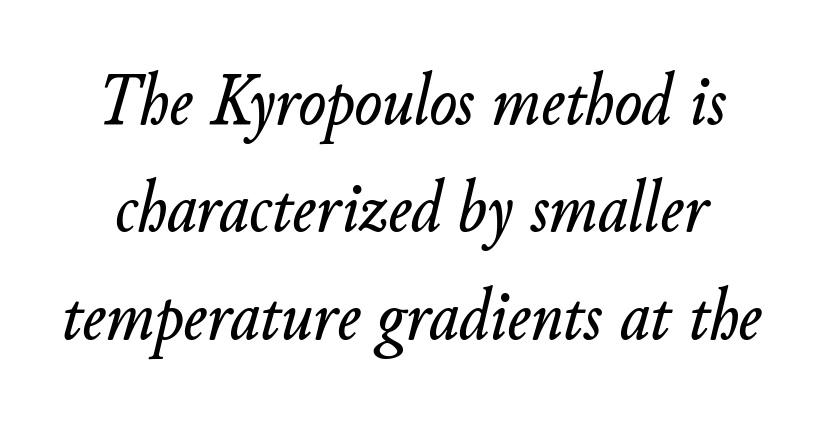
{"italic": "yes", "lean": "right", "slant_degrees": 11, "width": "normal", "stroke_contrast": "low", "x_height": "small", "monospaced": "no", "underline": "no", "line_spacing": "normal", "line_spacing_ratio": 1.47, "letter_spacing": "normal", "letter_spacing_em": 0.0, "glyph_px": 73}
